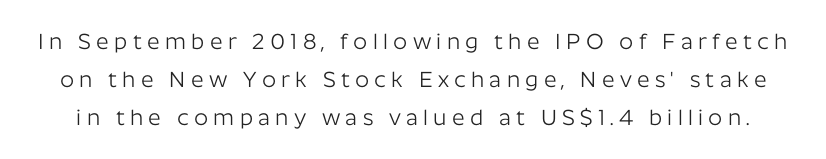
The image shows 22 px text type, upright; set line spacing 1.73x, unusually wide letter spacing (+0.24 em), not underlined.
